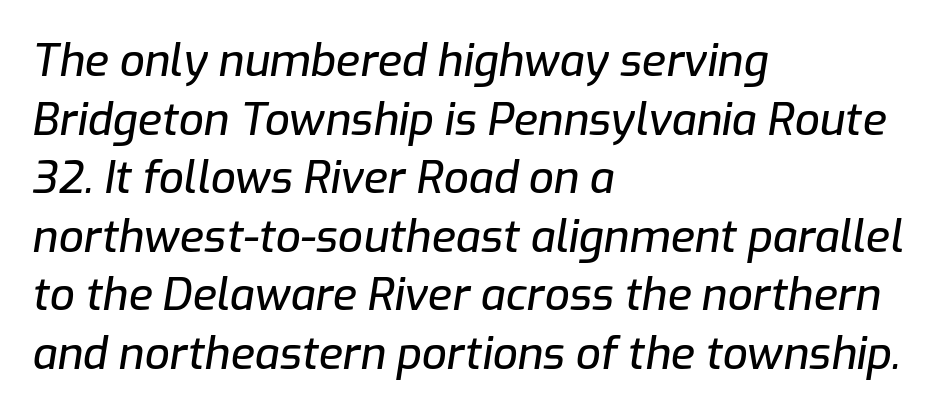
The paragraph shown leans on its left margin. A typesetter would call this proportional, since set widths differ per character. The designer left line spacing at the default. The gaps between neighbouring characters are ordinary and unremarkable.
